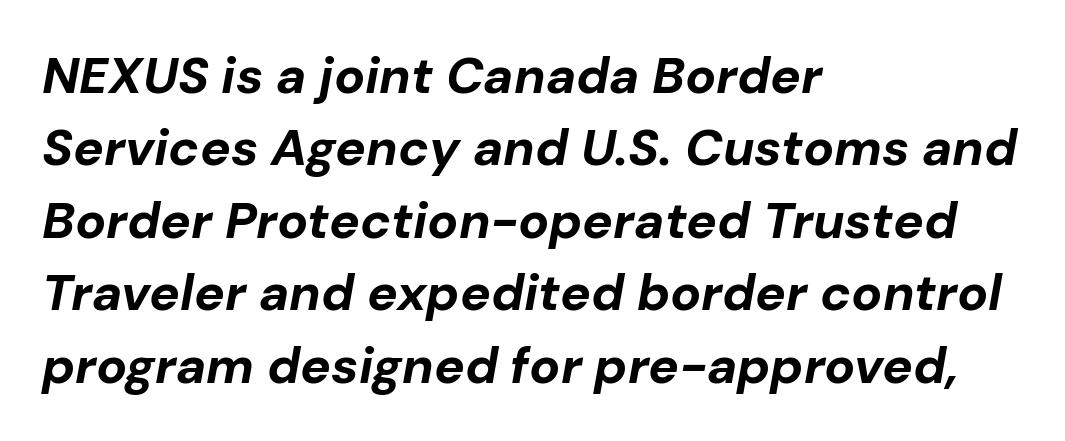
{"italic": "yes", "lean": "right", "slant_degrees": 10, "bold": "yes", "weight": "bold", "width": "normal", "stroke_contrast": "low", "x_height": "medium", "monospaced": "no", "underline": "no", "align": "left", "line_spacing": "normal", "line_spacing_ratio": 1.42, "letter_spacing": "normal", "letter_spacing_em": 0.0, "glyph_px": 51}
